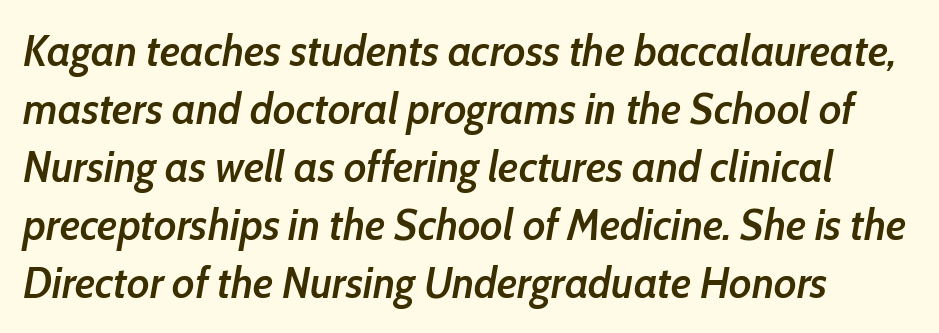
Q: Is the text bold? A: Semi-bold.
Q: Is the text italic (slanted)? A: Yes, it leans right by about 10 degrees.
Q: Is the text underlined? A: No.
Q: Is the spacing between letters normal or unusually wide? A: Normal.
Q: Is the spacing between lines tight, normal or loose? A: Normal.
Q: Width (condensed, normal, or wide)? A: Condensed.
Q: Stroke contrast? A: Low.
Q: x-height? A: Medium.
Q: Monospaced? A: No.
